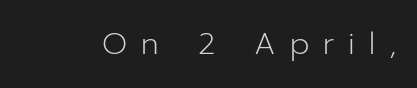
{"serif": "no", "italic": "no", "bold": "no", "weight": "light", "width": "normal", "stroke_contrast": "low", "x_height": "medium", "monospaced": "no", "underline": "no", "letter_spacing": "wide", "letter_spacing_em": 0.46, "glyph_px": 30}
